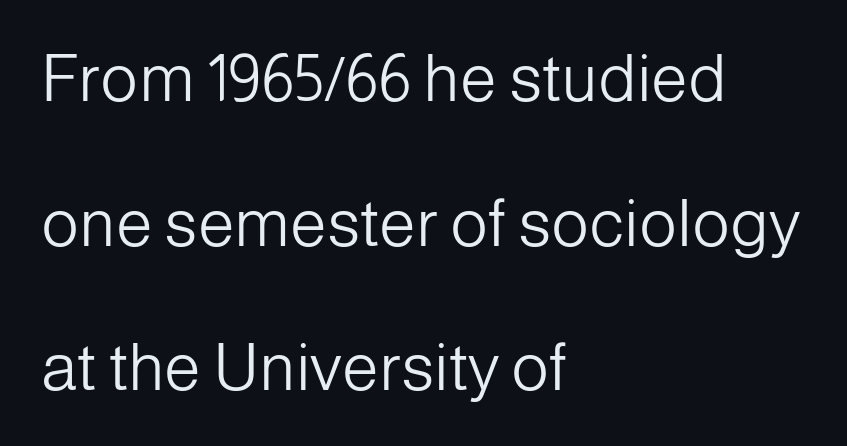
{"serif": "no", "italic": "no", "bold": "no", "weight": "light", "width": "normal", "stroke_contrast": "low", "x_height": "medium", "monospaced": "no", "underline": "no", "align": "left", "line_spacing": "loose", "line_spacing_ratio": 2.19, "letter_spacing": "normal", "letter_spacing_em": 0.0, "glyph_px": 66}
